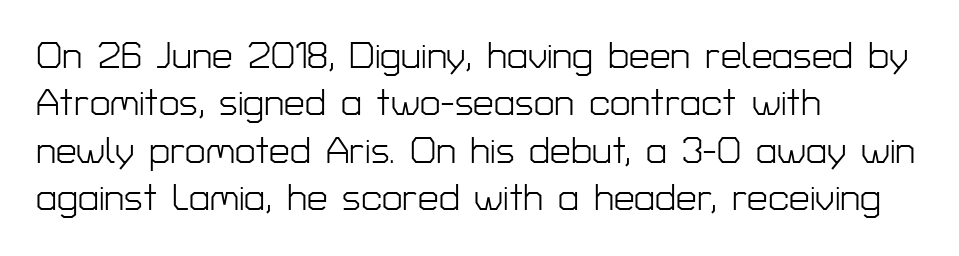
Horizontal alignment here is leftward, the default for most running prose. Is the type heavy? It reads as light-to-regular instead. Does the leading feel generous? No, just average. Do the characters align in a grid? No, the font is proportional. This sample uses plain, unmodified letter spacing.
